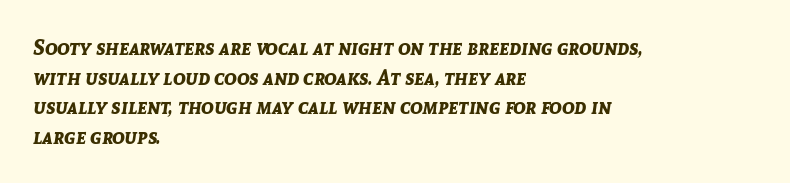
Q: Is the text bold? A: Yes.
Q: Is the text italic (slanted)? A: Yes, it leans right by about 8 degrees.
Q: Is the text underlined? A: No.
Q: How is the paragraph aligned? A: Left-aligned.
Q: Is the spacing between letters normal or unusually wide? A: Normal.
Q: Is the spacing between lines tight, normal or loose? A: Normal.
